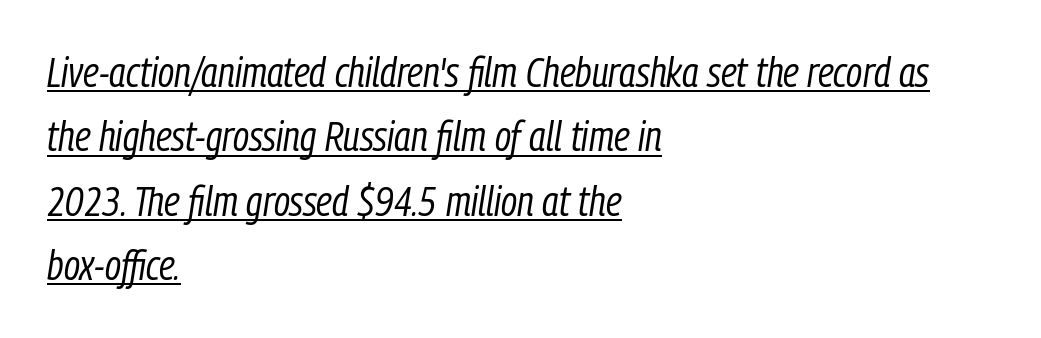
Q: Is the text bold? A: No.
Q: Is the text italic (slanted)? A: Yes, it leans right by about 9 degrees.
Q: Is the text underlined? A: Yes.
Q: How is the paragraph aligned? A: Left-aligned.
Q: Is the spacing between letters normal or unusually wide? A: Normal.
Q: Is the spacing between lines tight, normal or loose? A: Normal.
Q: Width (condensed, normal, or wide)? A: Condensed.
Q: Stroke contrast? A: Low.
Q: x-height? A: Medium.
Q: Monospaced? A: No.
